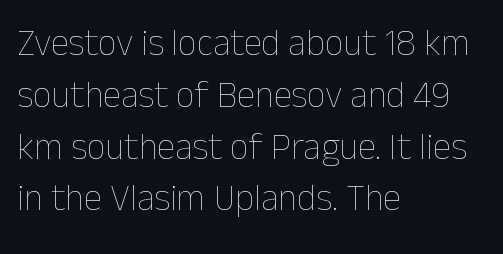
Q: Is the text bold? A: No.
Q: Is the text italic (slanted)? A: No, it is upright.
Q: Is the text underlined? A: No.
Q: How is the paragraph aligned? A: Left-aligned.
Q: Is the spacing between letters normal or unusually wide? A: Normal.
Q: Is the spacing between lines tight, normal or loose? A: Normal.
Q: Width (condensed, normal, or wide)? A: Normal.
Q: Stroke contrast? A: Low.
Q: x-height? A: Medium.
Q: Monospaced? A: No.
